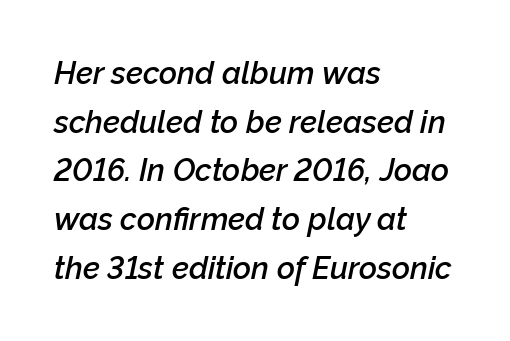
Q: Is the text bold? A: Semi-bold.
Q: Is the text italic (slanted)? A: Yes, it leans right by about 12 degrees.
Q: Is the text underlined? A: No.
Q: How is the paragraph aligned? A: Left-aligned.
Q: Is the spacing between letters normal or unusually wide? A: Normal.
Q: Is the spacing between lines tight, normal or loose? A: Normal.
Q: Width (condensed, normal, or wide)? A: Normal.
Q: Stroke contrast? A: Low.
Q: x-height? A: Medium.
Q: Monospaced? A: No.
